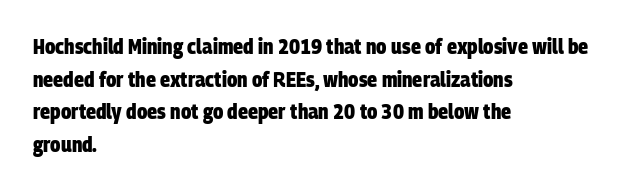
{"bold": "yes", "underline": "no", "align": "left", "line_spacing": "normal", "line_spacing_ratio": 1.55, "letter_spacing": "normal", "letter_spacing_em": 0.0, "glyph_px": 21}
